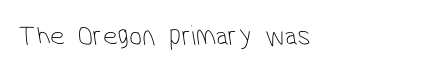
The image shows 29 px thin, condensed sans-serif type; set normal letter spacing, not underlined; low stroke contrast and a medium x-height.
